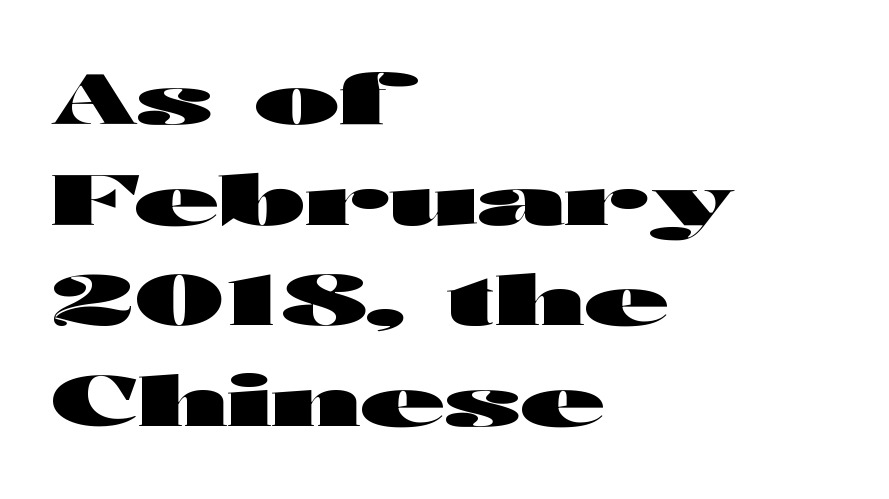
The image shows 69 px heavy, wide sans-serif type, upright; set left-aligned, normal line spacing (1.46x), normal letter spacing, not underlined; high stroke contrast and a medium x-height.
